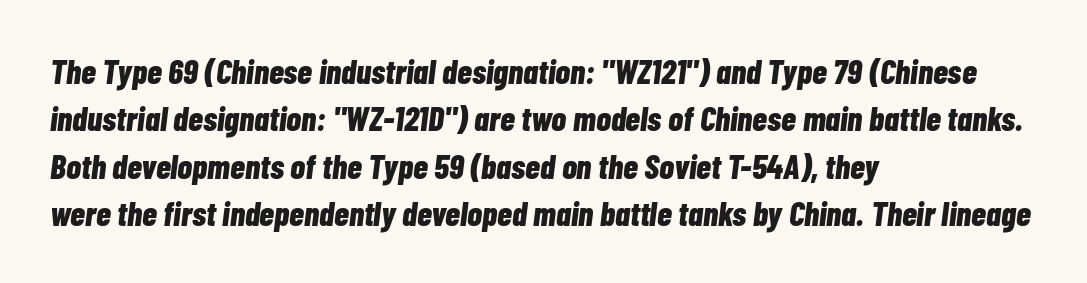
{"italic": "yes", "lean": "right", "slant_degrees": 7, "bold": "yes", "weight": "bold", "width": "condensed", "stroke_contrast": "low", "x_height": "medium", "monospaced": "no", "underline": "no", "align": "left", "line_spacing": "normal", "line_spacing_ratio": 1.39, "letter_spacing": "normal", "letter_spacing_em": 0.0, "glyph_px": 34}
